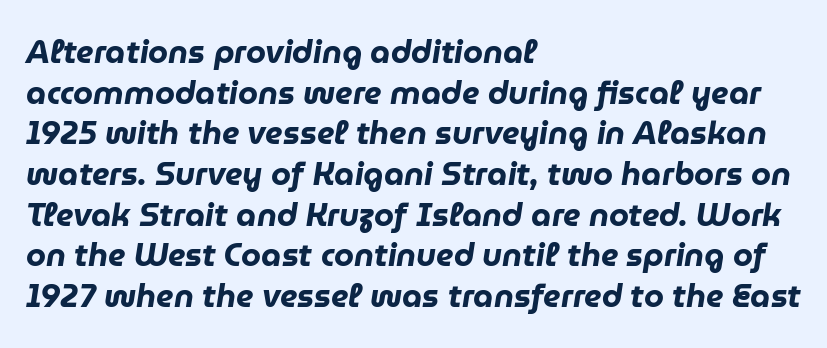
{"italic": "yes", "lean": "right", "slant_degrees": 9, "bold": "yes", "weight": "heavy", "width": "normal", "stroke_contrast": "low", "x_height": "medium", "monospaced": "no", "underline": "no", "align": "left", "line_spacing": "normal", "line_spacing_ratio": 1.27, "letter_spacing": "normal", "letter_spacing_em": 0.0, "glyph_px": 32}
